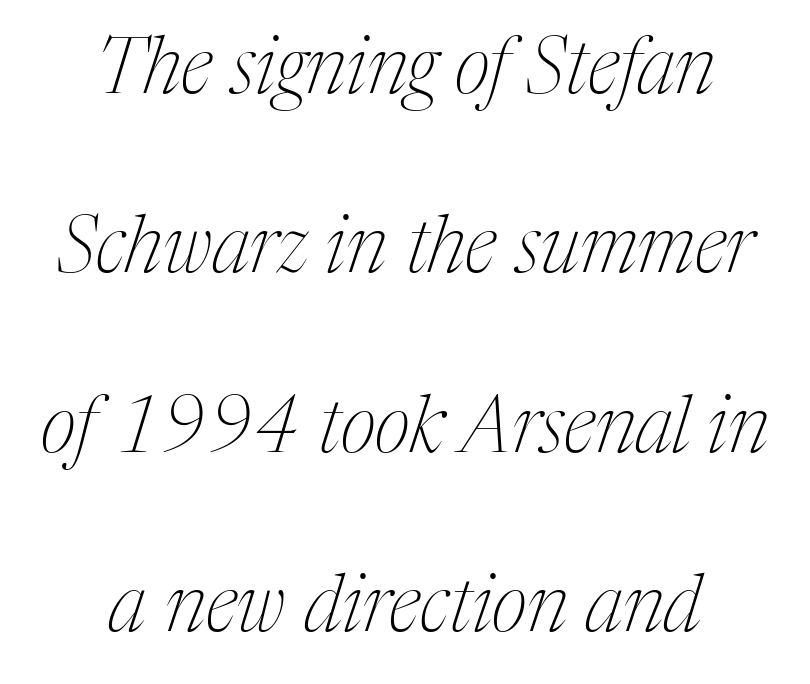
Q: Is the text bold? A: No.
Q: Is the text italic (slanted)? A: Yes, it leans right by about 17 degrees.
Q: Is the typeface a serif or a sans-serif typeface? A: Serif.
Q: Is the text underlined? A: No.
Q: How is the paragraph aligned? A: Centered.
Q: Is the spacing between letters normal or unusually wide? A: Normal.
Q: Is the spacing between lines tight, normal or loose? A: Loose.
Q: Width (condensed, normal, or wide)? A: Condensed.
Q: Stroke contrast? A: Medium.
Q: x-height? A: Medium.
Q: Monospaced? A: No.
